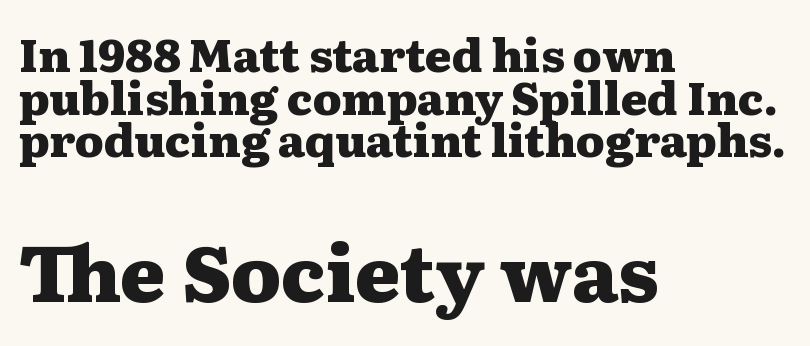
The letters stand straight up with perfectly vertical stems. A bare baseline throughout the passage. I'd call this a serif setting — the letters wear small feet. Honestly, the letter spacing is just normal — you wouldn't notice it. Weight check: bold — yes, fully. Interline gaps are noticeably narrow in this sample.
